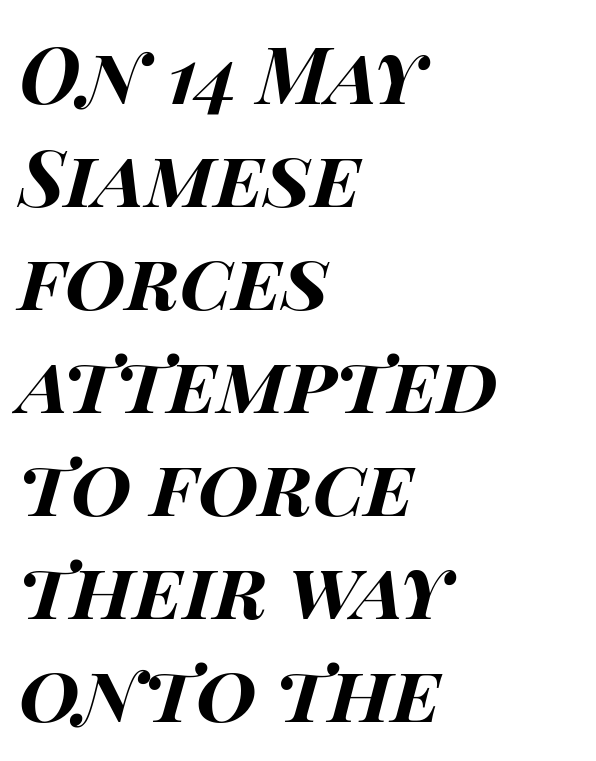
{"italic": "yes", "lean": "right", "slant_degrees": 14, "bold": "yes", "weight": "bold", "width": "wide", "stroke_contrast": "high", "x_height": "large", "monospaced": "no", "underline": "no", "align": "left", "line_spacing": "normal", "line_spacing_ratio": 1.32, "letter_spacing": "normal", "letter_spacing_em": 0.0, "glyph_px": 78}
